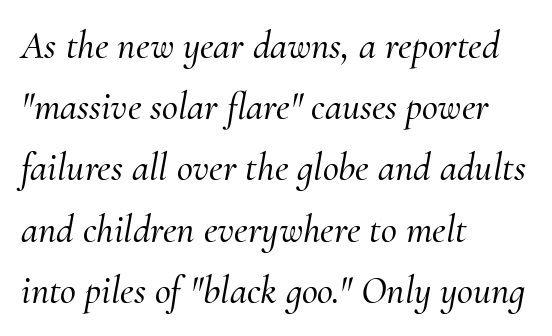
Q: Is the text italic (slanted)? A: Yes, it leans right by about 10 degrees.
Q: Is the typeface a serif or a sans-serif typeface? A: Serif.
Q: Is the text underlined? A: No.
Q: How is the paragraph aligned? A: Left-aligned.
Q: Is the spacing between letters normal or unusually wide? A: Normal.
Q: Is the spacing between lines tight, normal or loose? A: Normal.
Q: Width (condensed, normal, or wide)? A: Normal.
Q: Stroke contrast? A: Medium.
Q: x-height? A: Small.
Q: Monospaced? A: No.
